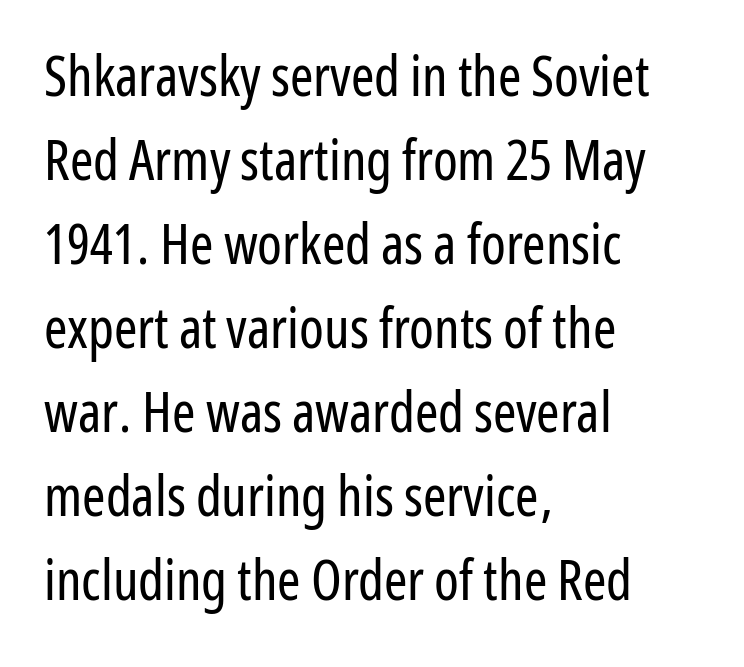
These lines are rendered in a variable-pitch font. Each word holds together tightly as a unit, with standard inter-letter gaps. Italic: no, the glyphs are upright roman. Lines of text with bare space underneath.
